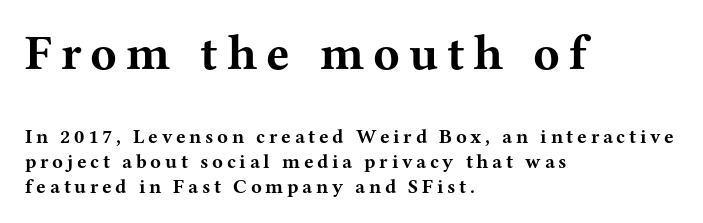
{"serif": "yes", "italic": "no", "bold": "yes", "weight": "bold", "width": "wide", "stroke_contrast": "medium", "x_height": "medium", "monospaced": "no", "underline": "no", "align": "left", "line_spacing_ratio": 1.24, "larger_block": "first", "size_ratio": 2.45, "glyph_px": 49}
